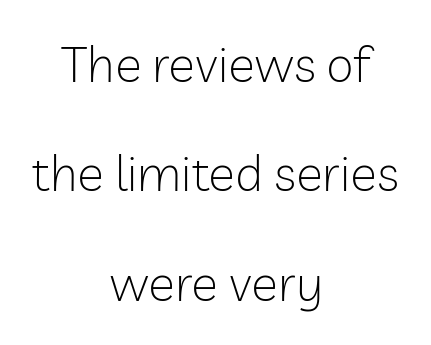
The image shows 50 px light sans-serif type, upright; set centered, loose line spacing (2.19x), normal letter spacing, not underlined; low stroke contrast and a medium x-height.
